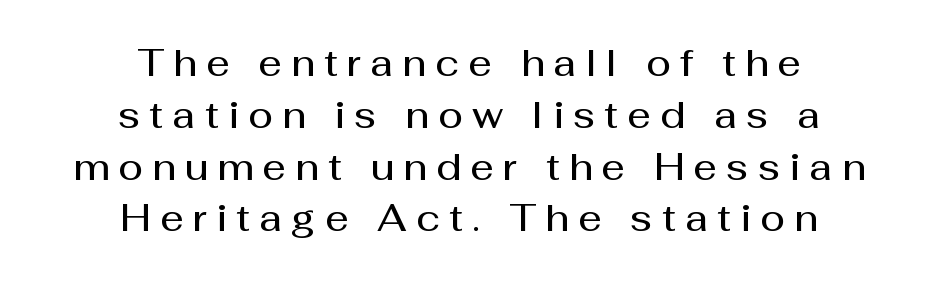
{"serif": "no", "italic": "no", "bold": "semi", "weight": "semibold", "width": "normal", "stroke_contrast": "medium", "x_height": "medium", "monospaced": "no", "underline": "no", "align": "center", "line_spacing": "normal", "line_spacing_ratio": 1.4, "letter_spacing": "wide", "letter_spacing_em": 0.25, "glyph_px": 37}
